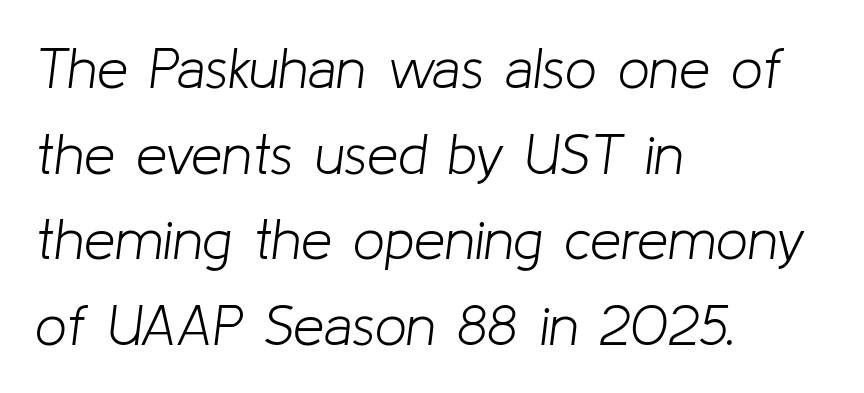
{"italic": "yes", "lean": "right", "slant_degrees": 8, "bold": "no", "weight": "light", "width": "normal", "stroke_contrast": "low", "x_height": "medium", "monospaced": "no", "underline": "no", "align": "left", "line_spacing": "normal", "line_spacing_ratio": 1.53, "letter_spacing": "normal", "letter_spacing_em": 0.0, "glyph_px": 56}
